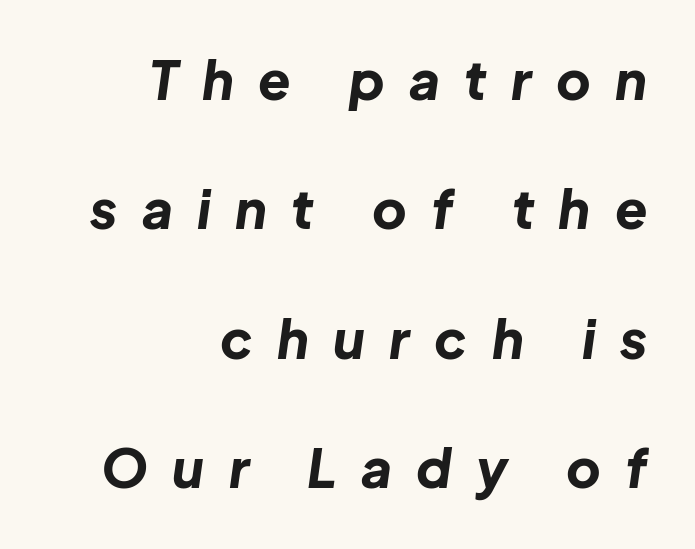
{"italic": "yes", "lean": "right", "slant_degrees": 8, "bold": "yes", "weight": "bold", "width": "normal", "stroke_contrast": "low", "x_height": "medium", "monospaced": "no", "underline": "no", "align": "right", "line_spacing": "loose", "line_spacing_ratio": 2.44, "letter_spacing": "wide", "letter_spacing_em": 0.46, "glyph_px": 53}
